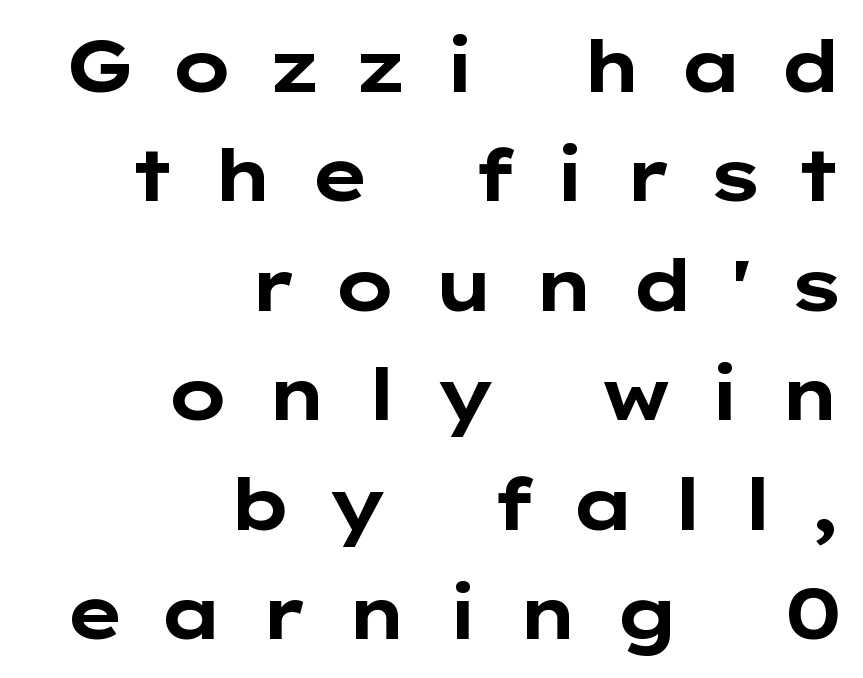
Q: Is the text bold? A: Yes.
Q: Is the text italic (slanted)? A: No, it is upright.
Q: Is the typeface a serif or a sans-serif typeface? A: Sans-serif.
Q: Is the text underlined? A: No.
Q: How is the paragraph aligned? A: Right-aligned.
Q: Is the spacing between letters normal or unusually wide? A: Unusually wide.
Q: Is the spacing between lines tight, normal or loose? A: Normal.
Q: Width (condensed, normal, or wide)? A: Wide.
Q: Stroke contrast? A: Low.
Q: x-height? A: Medium.
Q: Monospaced? A: No.
